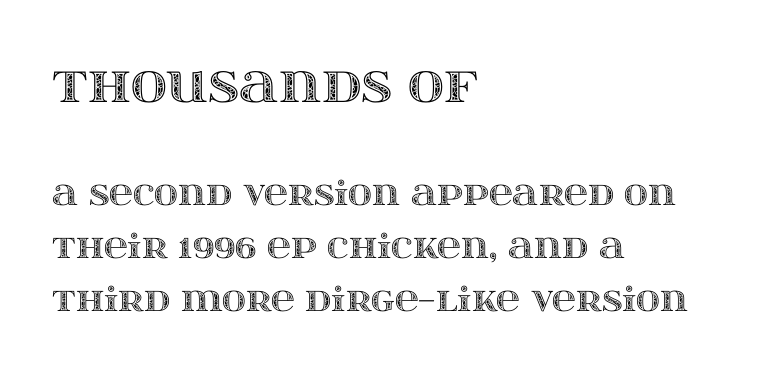
Q: Is the text italic (slanted)? A: No, it is upright.
Q: Is the text underlined? A: No.
Q: How is the paragraph aligned? A: Left-aligned.
Q: Is the spacing between letters normal or unusually wide? A: Normal.
Q: Is the spacing between lines tight, normal or loose? A: Normal.
Q: Which block of text is set in a larger size, the first (top) or the second (bottom)? A: The first (top) one.
Q: Width (condensed, normal, or wide)? A: Wide.
Q: x-height? A: Large.
Q: Monospaced? A: No.
